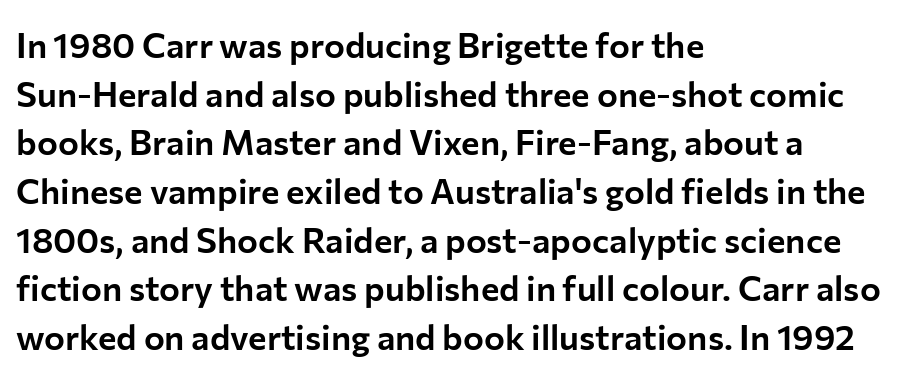
Q: Is the text italic (slanted)? A: No, it is upright.
Q: Is the typeface a serif or a sans-serif typeface? A: Sans-serif.
Q: Is the text underlined? A: No.
Q: How is the paragraph aligned? A: Left-aligned.
Q: Is the spacing between letters normal or unusually wide? A: Normal.
Q: Is the spacing between lines tight, normal or loose? A: Normal.
Q: Width (condensed, normal, or wide)? A: Normal.
Q: Stroke contrast? A: Low.
Q: x-height? A: Medium.
Q: Monospaced? A: No.
